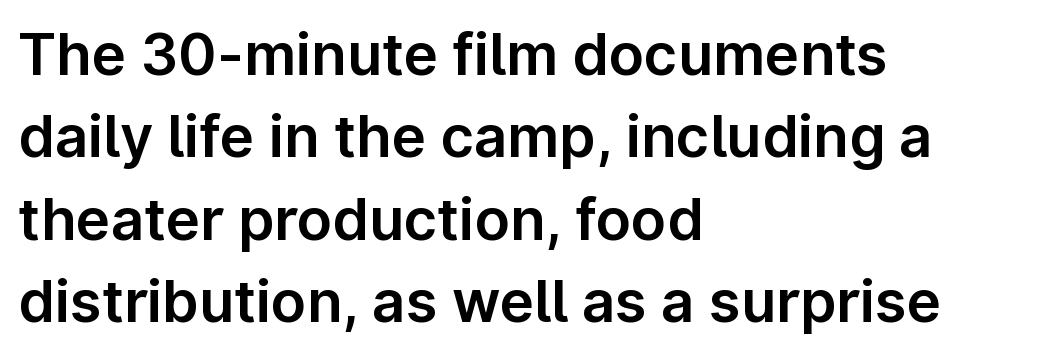
The image shows 58 px sans-serif type, upright; set left-aligned, normal line spacing (1.42x), normal letter spacing, not underlined; low stroke contrast and a medium x-height.
